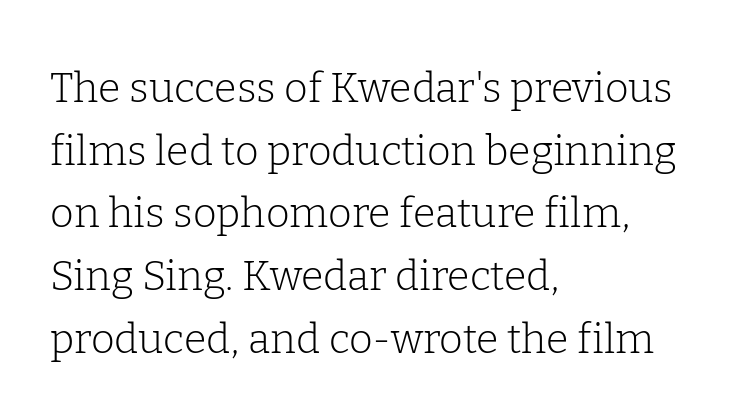
Q: Is the text bold? A: No.
Q: Is the text italic (slanted)? A: No, it is upright.
Q: Is the typeface a serif or a sans-serif typeface? A: Serif.
Q: Is the text underlined? A: No.
Q: How is the paragraph aligned? A: Left-aligned.
Q: Is the spacing between letters normal or unusually wide? A: Normal.
Q: Is the spacing between lines tight, normal or loose? A: Normal.
Q: Width (condensed, normal, or wide)? A: Normal.
Q: Stroke contrast? A: Low.
Q: x-height? A: Medium.
Q: Monospaced? A: No.
